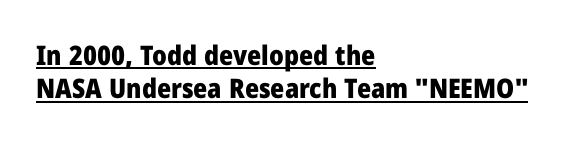
The image shows 27 px bold type, upright; set left-aligned, line spacing 1.24x, normal letter spacing, underlined.
